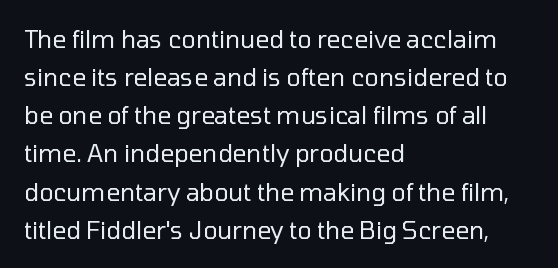
Is there much room between lines? A standard amount, neither cramped nor airy. A roman cut, with each character standing at attention. How are the letters spaced? Ordinarily, with no added tracking. This rendering features lettering with no underline. The paragraph shown leans on its left margin. The weight tops out at a normal text grade.
